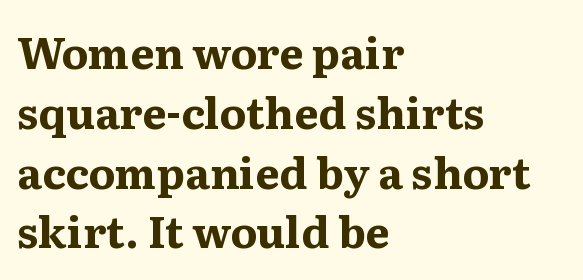
{"serif": "yes", "italic": "no", "bold": "yes", "weight": "bold", "width": "normal", "stroke_contrast": "medium", "x_height": "medium", "monospaced": "no", "underline": "no", "align": "left", "line_spacing": "normal", "line_spacing_ratio": 1.39, "letter_spacing": "normal", "letter_spacing_em": 0.0, "glyph_px": 43}
